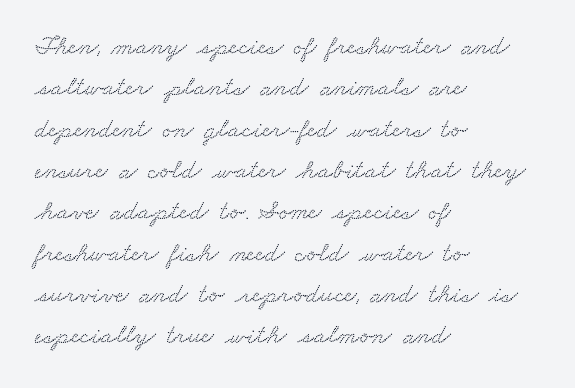
Any mark beneath the type? The region is blank. The space between consecutive lines is moderate. Short and long lines alike share a common starting point at left. This sample uses plain, unmodified letter spacing.
